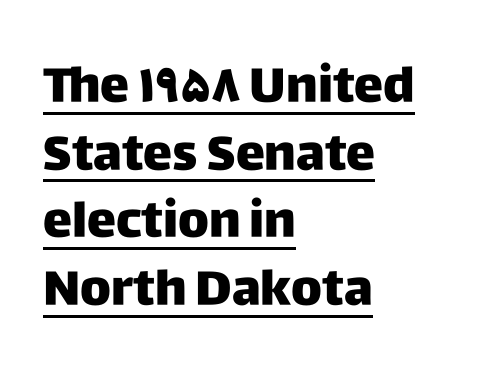
The image shows 49 px sans-serif type, upright; set left-aligned, normal line spacing (1.38x), normal letter spacing, underlined; low stroke contrast and a large x-height.
